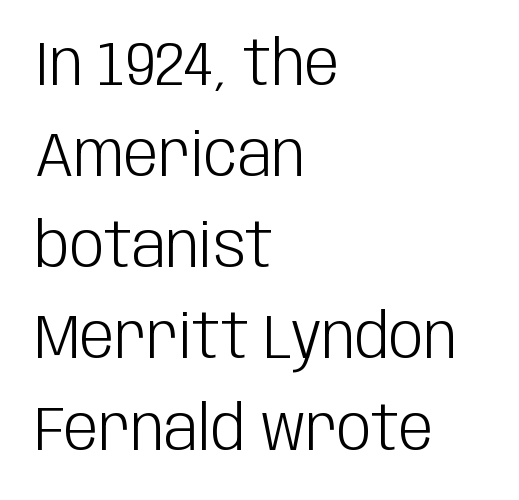
{"serif": "no", "italic": "no", "bold": "no", "weight": "light", "width": "condensed", "stroke_contrast": "low", "x_height": "large", "monospaced": "no", "underline": "no", "align": "left", "line_spacing": "normal", "line_spacing_ratio": 1.47, "letter_spacing": "normal", "letter_spacing_em": 0.0, "glyph_px": 62}
